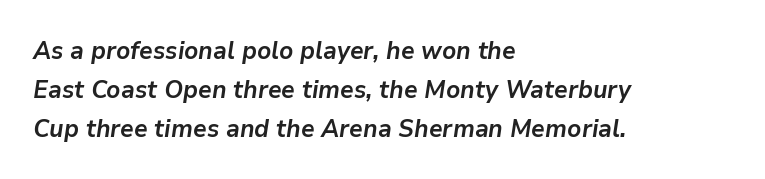
Line spacing here is normal. The text carries the slant typical of an italic or oblique font. Alignment: flush left. The zone under the glyphs is completely vacant. Students, this is bold: see how much ink each stroke carries. In terms of letterspacing, this is plain default setting.
